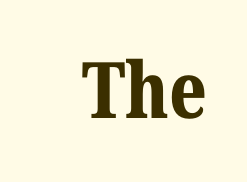
The image shows 78 px bold serif type, upright; set right-aligned, normal letter spacing, not underlined; medium stroke contrast and a medium x-height.
